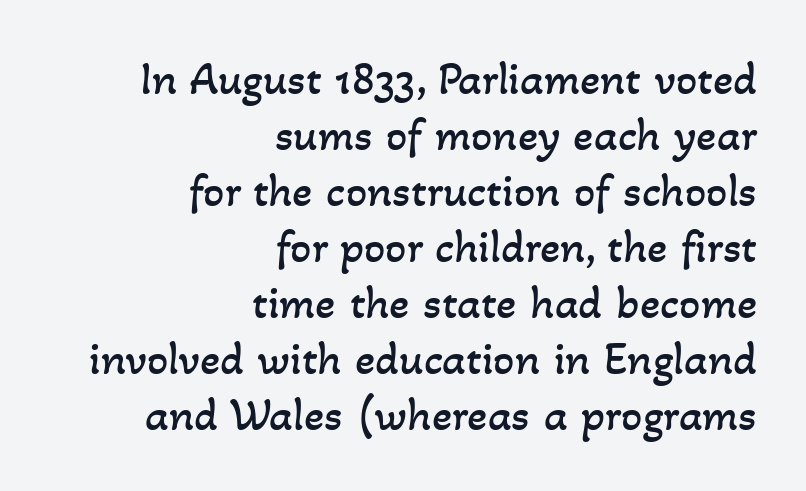
{"bold": "no", "weight": "regular", "width": "normal", "stroke_contrast": "low", "x_height": "small", "monospaced": "no", "underline": "no", "align": "right", "line_spacing_ratio": 1.19, "letter_spacing": "normal", "letter_spacing_em": 0.0, "glyph_px": 47}
